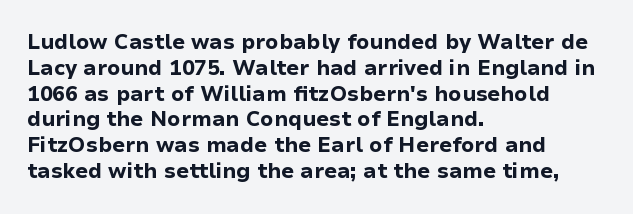
{"italic": "no", "bold": "yes", "underline": "no", "align": "left", "line_spacing_ratio": 1.23, "letter_spacing": "normal", "letter_spacing_em": 0.0, "glyph_px": 21}
